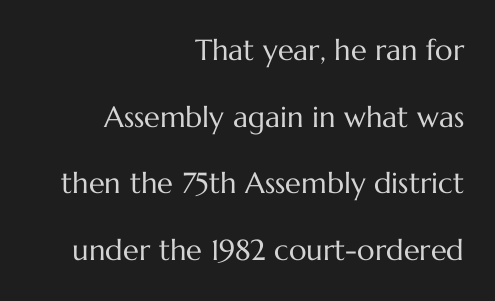
Underlining? Definitely not there. The compositor pushed each line to the right boundary. Look at the tracking — it's just the regular setting, nothing added. Every character sits straight up, as roman type does. This sample has the flowing, uneven cadence of proportional lettering. Stroke mass is kept to a normal reading level or below.
